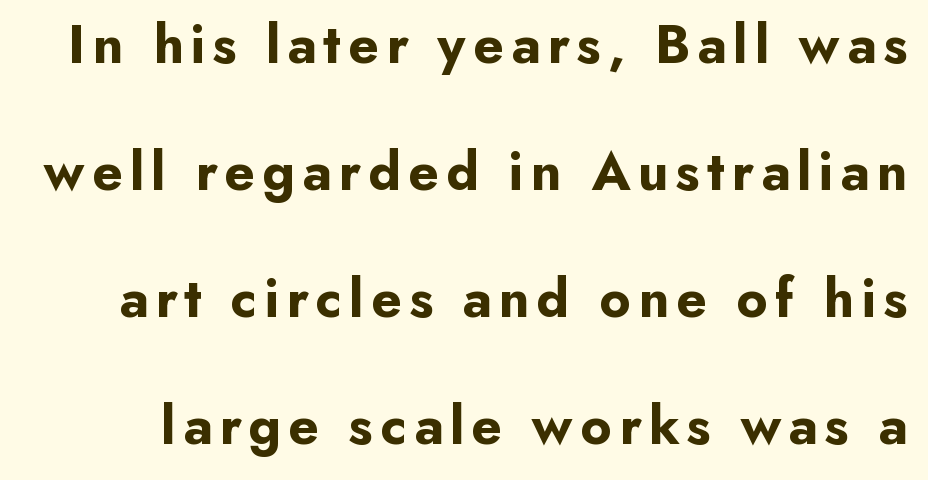
Q: Is the text bold? A: Yes.
Q: Is the text italic (slanted)? A: No, it is upright.
Q: Is the typeface a serif or a sans-serif typeface? A: Sans-serif.
Q: Is the text underlined? A: No.
Q: Is the spacing between lines tight, normal or loose? A: Loose.
Q: Width (condensed, normal, or wide)? A: Normal.
Q: Stroke contrast? A: Low.
Q: x-height? A: Small.
Q: Monospaced? A: No.
